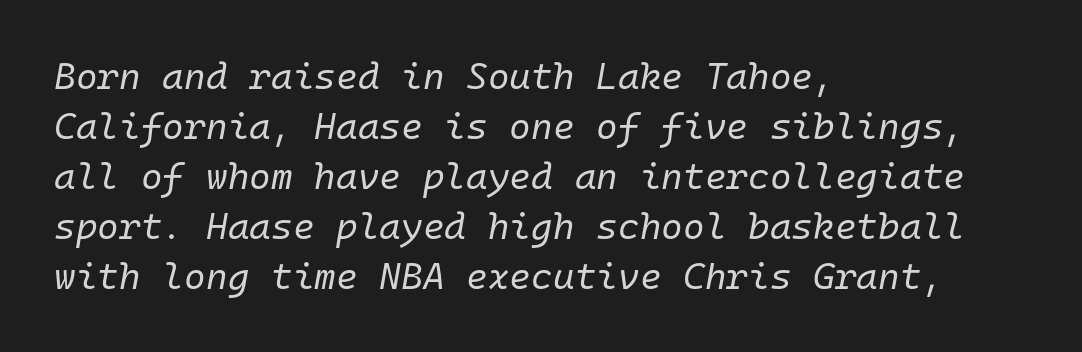
The image shows 37 px regular-weight type, italic (leaning right), monospaced; set left-aligned, normal line spacing (1.35x), normal letter spacing, not underlined; low stroke contrast and a medium x-height.
